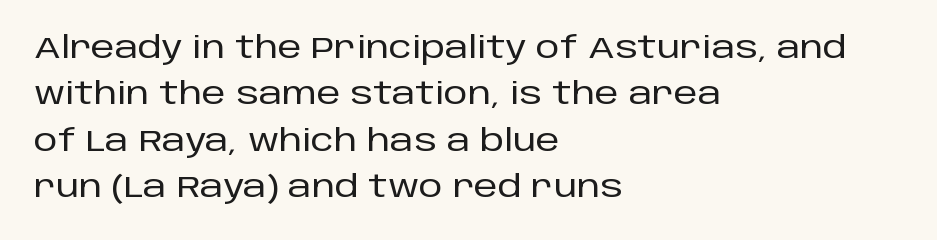
The image shows 30 px sans-serif type, upright; set left-aligned, normal line spacing (1.55x), normal letter spacing, not underlined; low stroke contrast and a large x-height.
